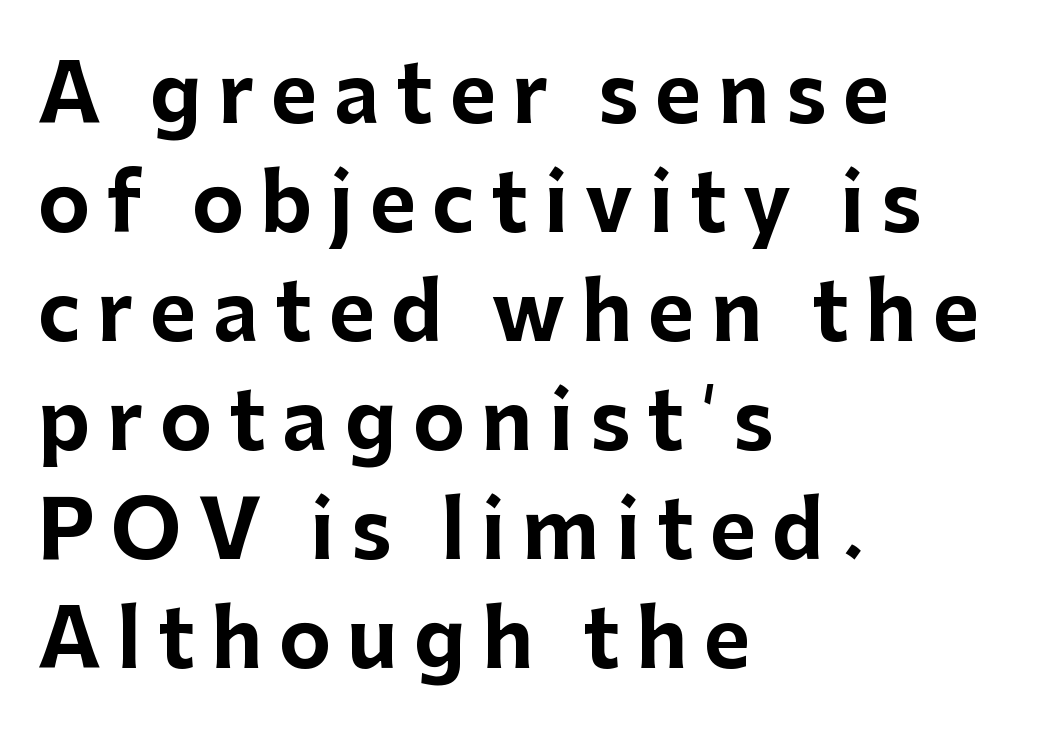
The image shows 79 px bold sans-serif type, upright; set left-aligned, normal line spacing (1.38x), unusually wide letter spacing (+0.21 em), not underlined; low stroke contrast and a medium x-height.
